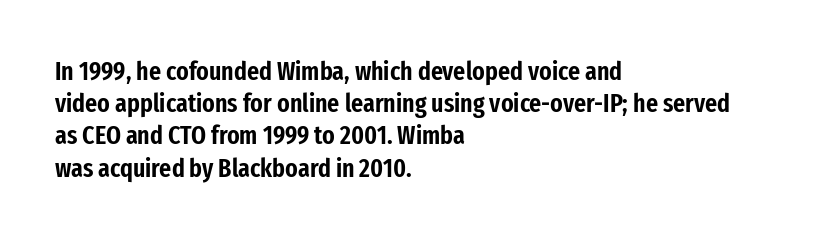
The image shows 26 px text type, upright; set left-aligned, line spacing 1.24x, normal letter spacing, not underlined.
